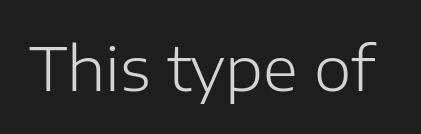
{"serif": "no", "italic": "no", "bold": "no", "weight": "light", "width": "normal", "stroke_contrast": "low", "x_height": "medium", "monospaced": "no", "underline": "no", "letter_spacing": "normal", "letter_spacing_em": 0.0, "glyph_px": 60}
